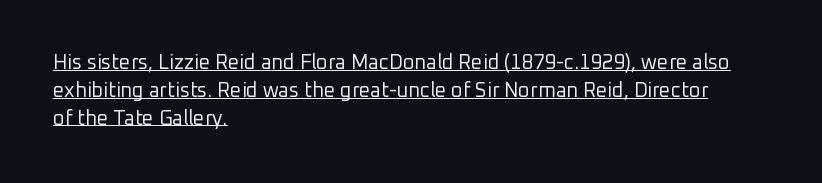
Q: Is the text bold? A: No.
Q: Is the text italic (slanted)? A: No, it is upright.
Q: Is the text underlined? A: Yes.
Q: How is the paragraph aligned? A: Left-aligned.
Q: Is the spacing between letters normal or unusually wide? A: Normal.
Q: Is the spacing between lines tight, normal or loose? A: Normal.
